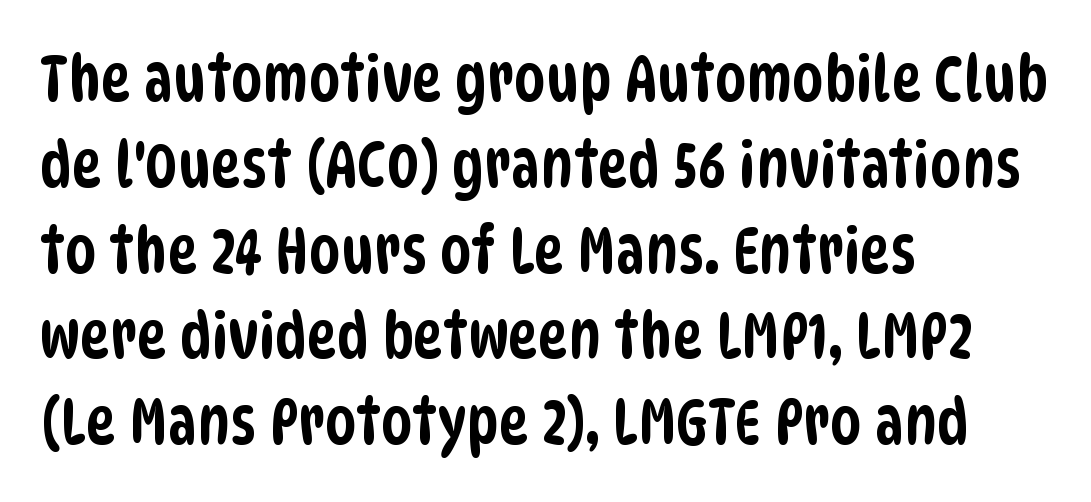
A bare baseline throughout the passage. Grotesque or geometric, the face here clearly has no serifs. One glance says typical: line gaps are just what's usual. Observe the ordinary spacing: letters are neighbours, not strangers.
